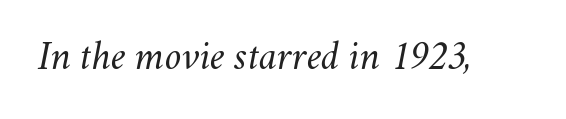
The image shows 42 px light type, italic (leaning right); set normal letter spacing, not underlined; medium stroke contrast and a small x-height.
